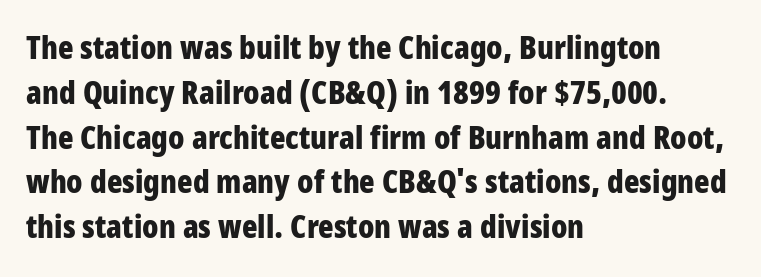
The image shows 32 px bold, condensed sans-serif type, upright; set left-aligned, normal line spacing (1.4x), normal letter spacing, not underlined; low stroke contrast and a large x-height.
